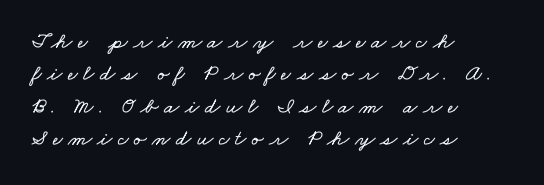
{"underline": "no", "align": "left", "line_spacing": "normal", "line_spacing_ratio": 1.47, "letter_spacing": "wide", "letter_spacing_em": 0.25, "glyph_px": 22}
